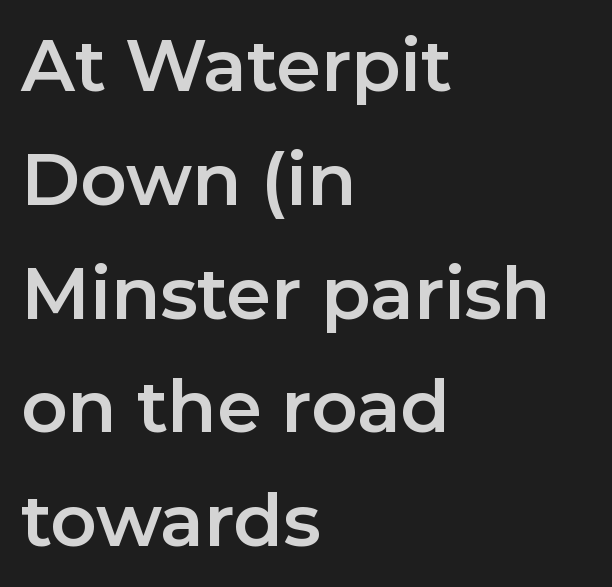
Tall strokes in this sample are plumb rather than angled. Think of a printed novel: that variable character pitch is what you see here. Nobody drew a line under any word here. Each letter's strokes conclude bluntly, with no projecting serifs. Notice how descenders clear the ascenders below comfortably — that's standard leading. Does the copy run flush right? No — it runs flush left.
